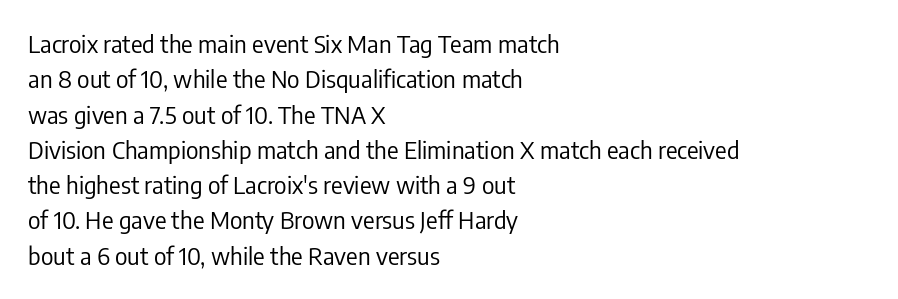
The image shows 24 px text type, upright; set left-aligned, normal line spacing (1.47x), normal letter spacing, not underlined.
